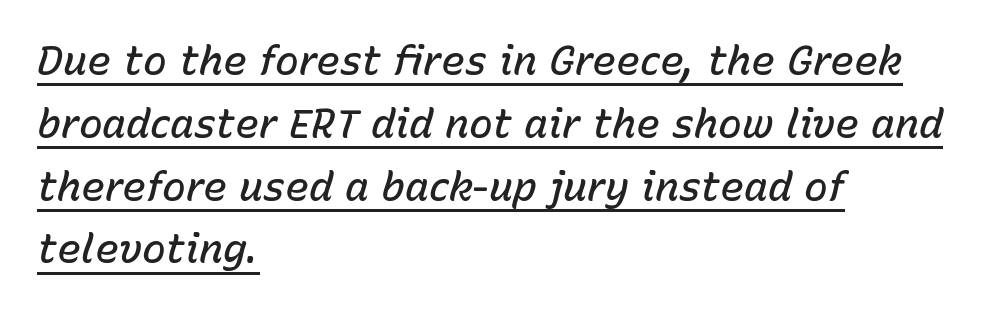
The face used here is proportionally spaced, like ordinary book or web type. Observe the lean: these are italic letterforms. This is underlined copy, the kind a proofreader might mark for attention. Is the letter spacing exaggerated? No — it looks like the ordinary default.
